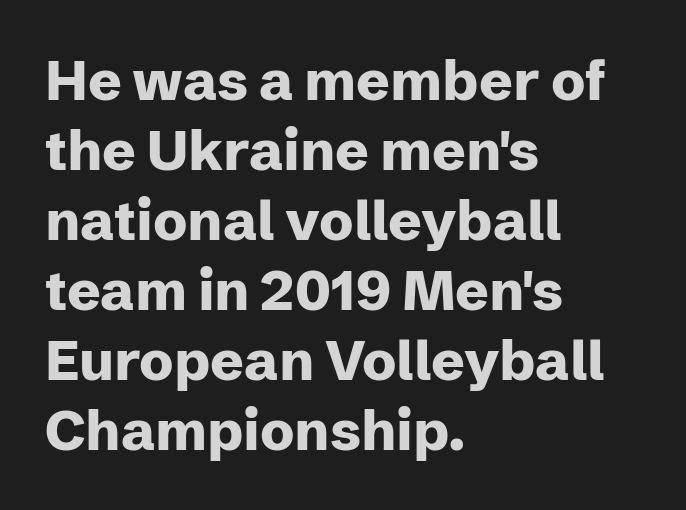
Q: Is the text bold? A: Yes.
Q: Is the text italic (slanted)? A: No, it is upright.
Q: Is the typeface a serif or a sans-serif typeface? A: Sans-serif.
Q: Is the text underlined? A: No.
Q: How is the paragraph aligned? A: Left-aligned.
Q: Is the spacing between letters normal or unusually wide? A: Normal.
Q: Is the spacing between lines tight, normal or loose? A: Normal.
Q: Width (condensed, normal, or wide)? A: Normal.
Q: Stroke contrast? A: Low.
Q: x-height? A: Medium.
Q: Monospaced? A: No.
